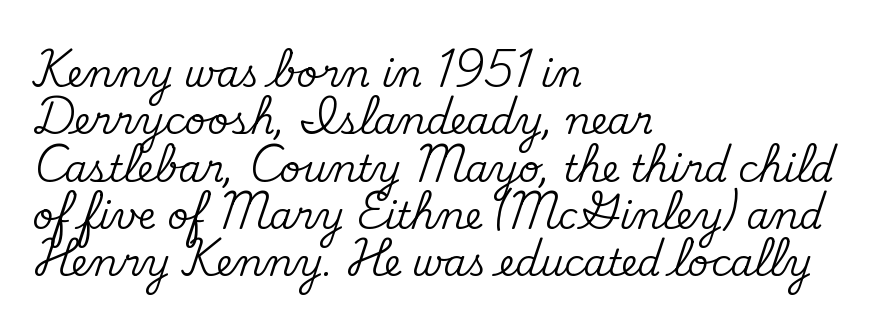
{"width": "normal", "stroke_contrast": "medium", "x_height": "small", "monospaced": "no", "underline": "no", "align": "left", "line_spacing": "normal", "line_spacing_ratio": 1.28, "letter_spacing": "normal", "letter_spacing_em": 0.0, "glyph_px": 37}
